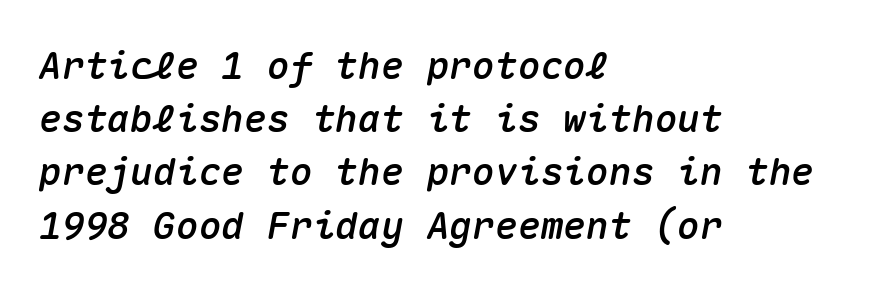
{"italic": "yes", "lean": "right", "slant_degrees": 10, "width": "normal", "stroke_contrast": "medium", "x_height": "medium", "monospaced": "yes", "underline": "no", "align": "left", "line_spacing": "normal", "line_spacing_ratio": 1.4, "letter_spacing": "normal", "letter_spacing_em": 0.0, "glyph_px": 38}
